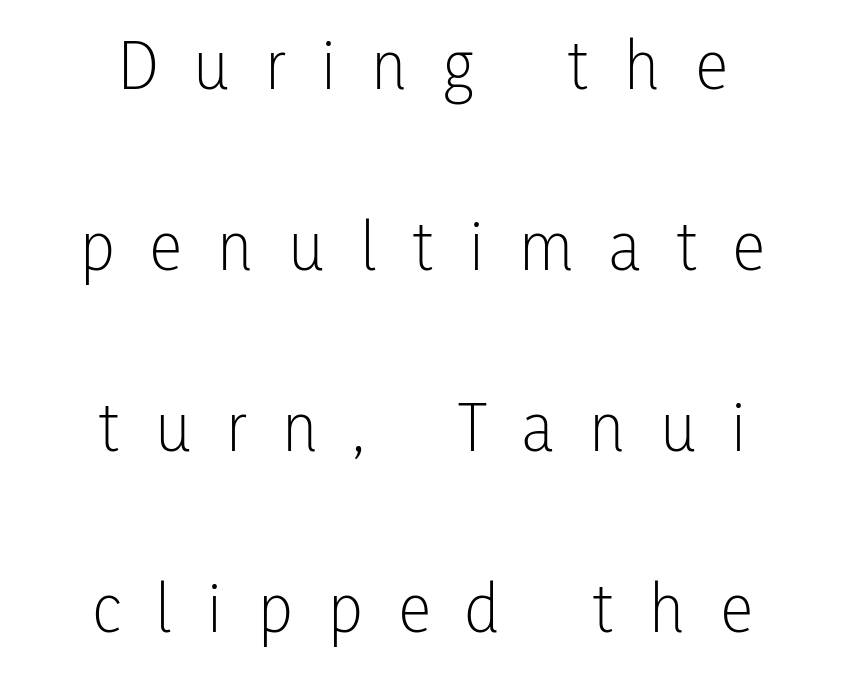
These lines stand farther apart than default settings would place them. Typeset on center — no edge is straight. The weight would be labelled regular, book, light, or lighter still. Character widths vary here, with narrow letters taking less room than wide ones. Beneath every word, the page is bare.
